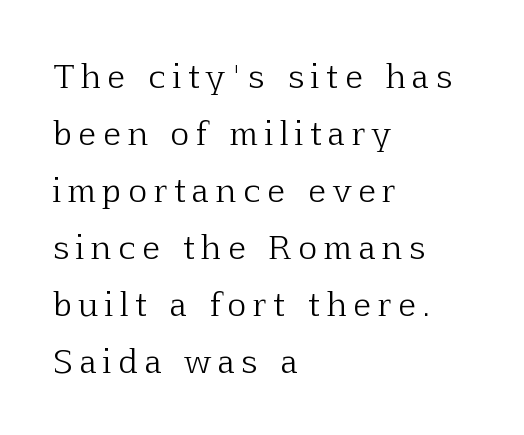
Words appear elongated and porous because spacing is wide. The typography opts for an upright posture over an oblique one. The glyphs are unaccompanied by any horizontal stroke below them. The face used here is proportionally spaced, like ordinary book or web type. All the whitespace from short lines collects on the right.
